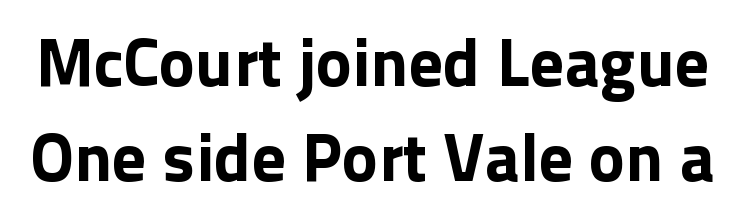
A normal amount of white space separates one row of letters from the next. Check under the words: just untouched page. There is no visible air inserted between adjacent glyphs. Students, this is bold: see how much ink each stroke carries. Do the letters lean? They stand straight.
